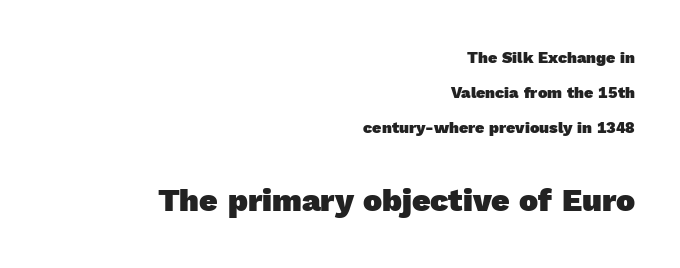
The image shows 32 px heavy sans-serif type; set right-aligned, loose line spacing (2.18x), normal letter spacing, not underlined; the second (bottom) block is 2.0x larger; a medium x-height.
